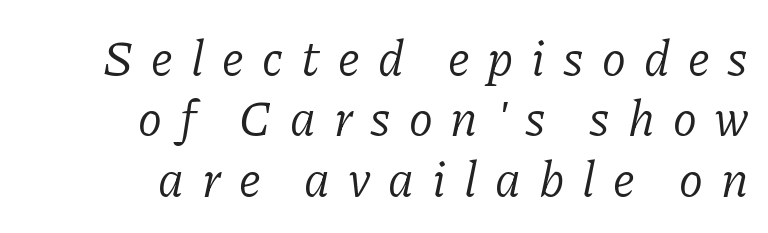
{"serif": "yes", "italic": "yes", "lean": "right", "slant_degrees": 11, "bold": "no", "weight": "light", "width": "normal", "stroke_contrast": "low", "x_height": "medium", "monospaced": "no", "underline": "no", "align": "right", "line_spacing_ratio": 1.21, "letter_spacing": "wide", "letter_spacing_em": 0.36, "glyph_px": 50}
